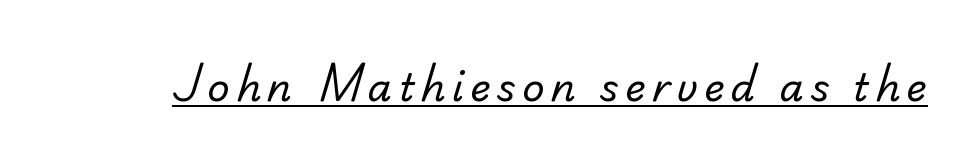
Somebody hit Ctrl+U on this one — the words are underlined. The face used here is proportionally spaced, like ordinary book or web type. The font family rendered here belongs to the sans-serif group. The typeface has the unassuming heft of standard copy or less.
